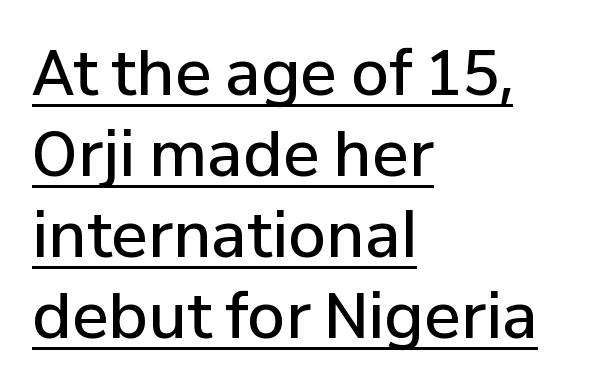
{"serif": "no", "italic": "no", "bold": "semi", "weight": "semibold", "width": "normal", "stroke_contrast": "low", "x_height": "medium", "monospaced": "no", "underline": "yes", "align": "left", "line_spacing": "normal", "line_spacing_ratio": 1.33, "letter_spacing": "normal", "letter_spacing_em": 0.0, "glyph_px": 61}
